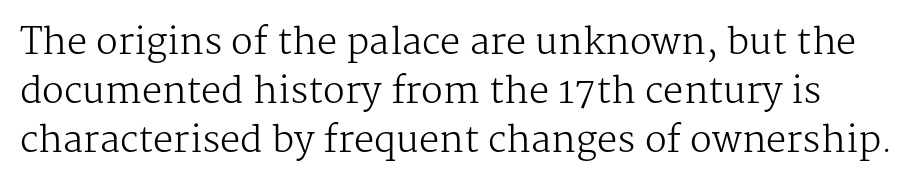
Q: Is the text bold? A: No.
Q: Is the text italic (slanted)? A: No, it is upright.
Q: Is the typeface a serif or a sans-serif typeface? A: Serif.
Q: Is the text underlined? A: No.
Q: Is the spacing between letters normal or unusually wide? A: Normal.
Q: Is the spacing between lines tight, normal or loose? A: Normal.
Q: Width (condensed, normal, or wide)? A: Normal.
Q: Stroke contrast? A: Medium.
Q: x-height? A: Medium.
Q: Monospaced? A: No.
